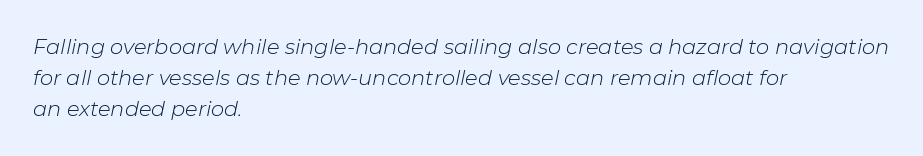
Q: Is the text bold? A: No.
Q: Is the text italic (slanted)? A: Yes, it leans right by about 11 degrees.
Q: Is the text underlined? A: No.
Q: How is the paragraph aligned? A: Left-aligned.
Q: Is the spacing between letters normal or unusually wide? A: Normal.
Q: Is the spacing between lines tight, normal or loose? A: Normal.
